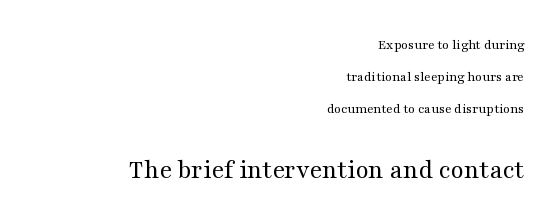
The image shows 27 px text type, upright; set right-aligned, loose line spacing (2.29x), normal letter spacing, not underlined; the second (bottom) block is 1.93x larger.
